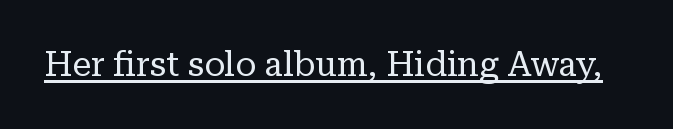
The image shows 34 px regular-weight serif type, upright; set normal letter spacing, underlined; low stroke contrast and a medium x-height.
